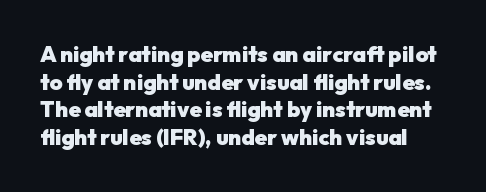
Q: Is the text bold? A: Yes.
Q: Is the text italic (slanted)? A: No, it is upright.
Q: Is the text underlined? A: No.
Q: Is the spacing between letters normal or unusually wide? A: Normal.
Q: Is the spacing between lines tight, normal or loose? A: Normal.
